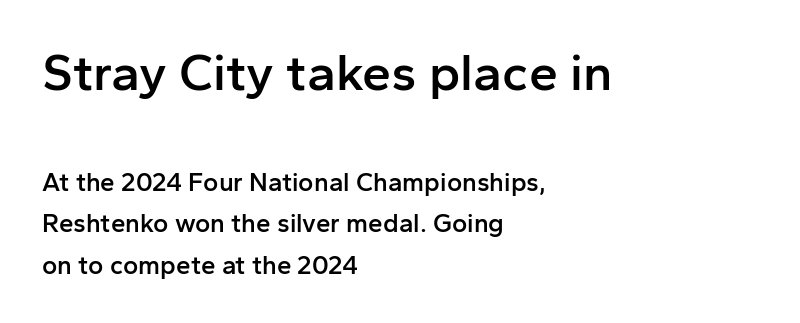
The image shows 52 px semibold sans-serif type, upright; set left-aligned, normal line spacing (1.6x), normal letter spacing, not underlined; the first (top) block is 2.0x larger; low stroke contrast and a medium x-height.
